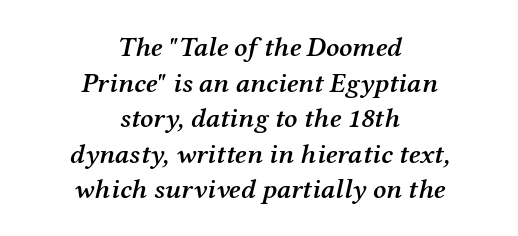
{"serif": "yes", "italic": "yes", "lean": "right", "slant_degrees": 12, "bold": "semi", "weight": "semibold", "width": "normal", "stroke_contrast": "medium", "x_height": "medium", "monospaced": "no", "underline": "no", "align": "center", "line_spacing": "normal", "line_spacing_ratio": 1.27, "letter_spacing": "normal", "letter_spacing_em": 0.0, "glyph_px": 28}
